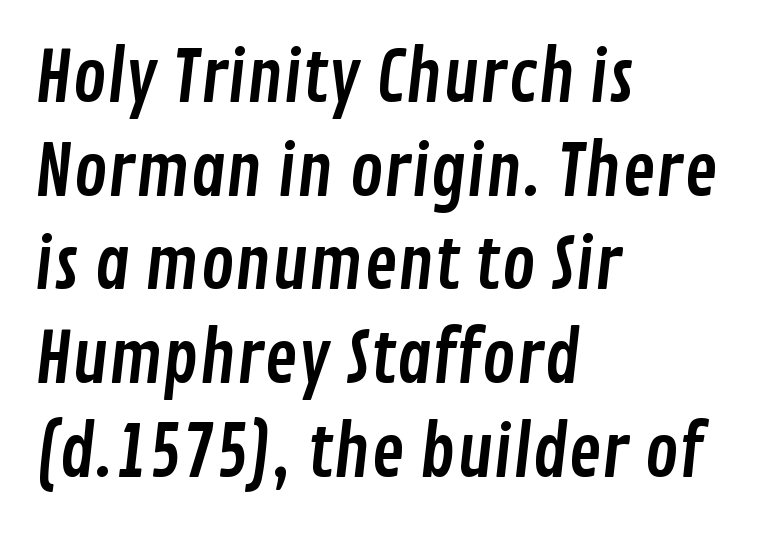
The image shows 71 px condensed sans-serif type; set left-aligned, normal line spacing (1.32x), normal letter spacing, not underlined; low stroke contrast and a medium x-height.
